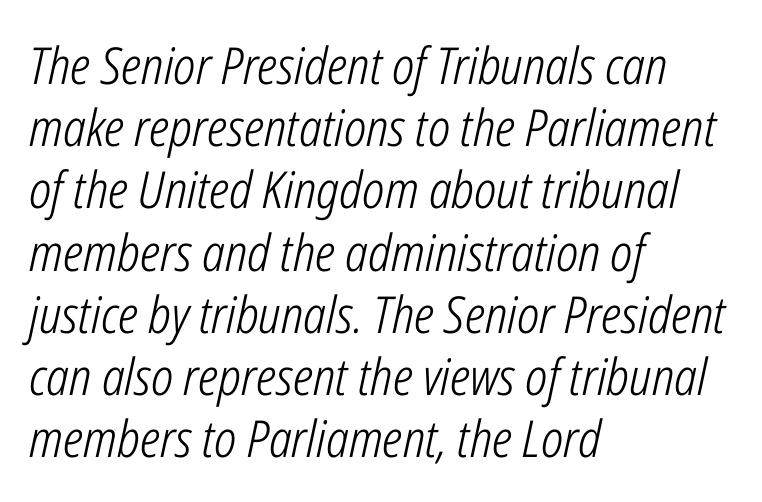
{"italic": "yes", "lean": "right", "slant_degrees": 12, "bold": "no", "weight": "light", "width": "condensed", "stroke_contrast": "low", "x_height": "medium", "monospaced": "no", "underline": "no", "align": "left", "line_spacing_ratio": 1.22, "letter_spacing": "normal", "letter_spacing_em": 0.0, "glyph_px": 51}
